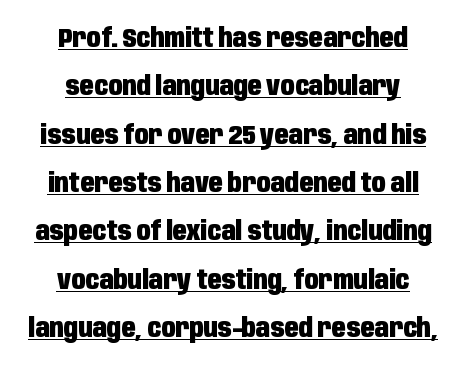
{"italic": "no", "bold": "yes", "underline": "yes", "align": "center", "line_spacing_ratio": 1.86, "letter_spacing": "normal", "letter_spacing_em": 0.0, "glyph_px": 26}
